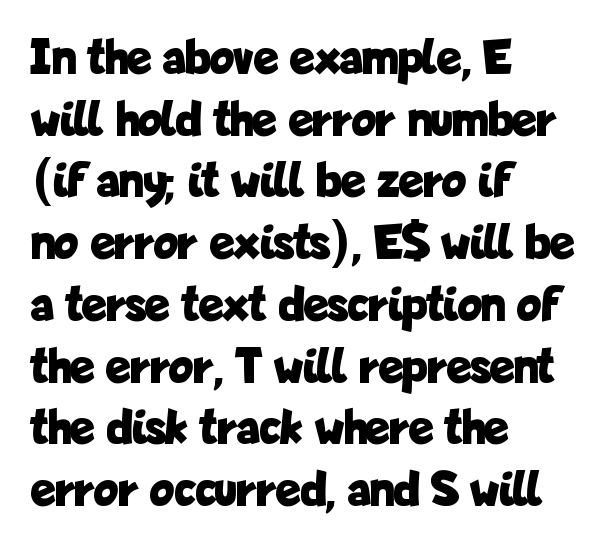
I'd call this a sans setting — the letters go barefoot. The typesetter chose a ragged-right arrangement here. A bare baseline throughout the passage. Characters follow at the spacing the type designer built in. You can tell it's not italic because the verticals are truly vertical. The rendering uses natural spacing where letterforms have individual widths.
